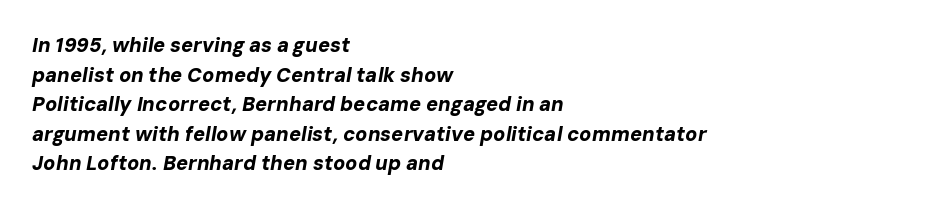
The image shows 20 px bold type, italic (leaning right); set left-aligned, normal line spacing (1.48x), normal letter spacing, not underlined.
